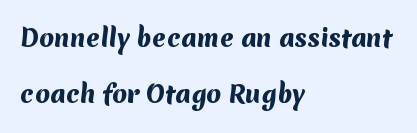
{"bold": "yes", "underline": "no", "align": "left", "line_spacing": "loose", "line_spacing_ratio": 2.34, "letter_spacing": "normal", "letter_spacing_em": 0.0, "glyph_px": 24}
